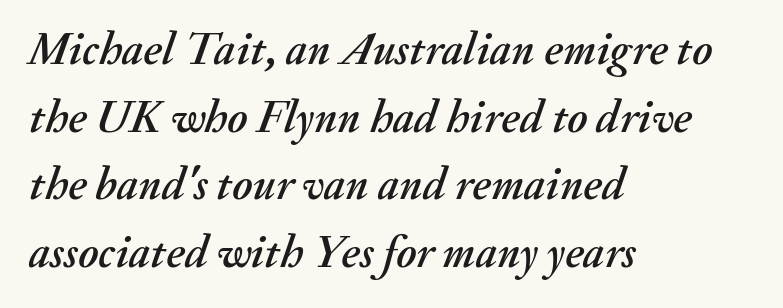
The image shows 46 px text type, italic (leaning right); set left-aligned, normal line spacing (1.47x), normal letter spacing, not underlined; medium stroke contrast and a small x-height.
